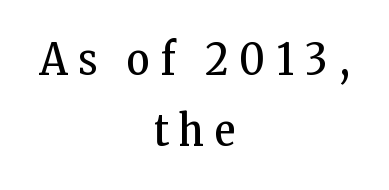
Inter-character spacing is expanded well beyond the font's built-in metrics. Regarding serifs, this sample has them. Vertical spacing — default. A typesetter would call this proportional, since set widths differ per character. Counters stay open thanks to moderate or lighter strokes. The lettering stays uniformly vertical, giving the passage a roman look.
